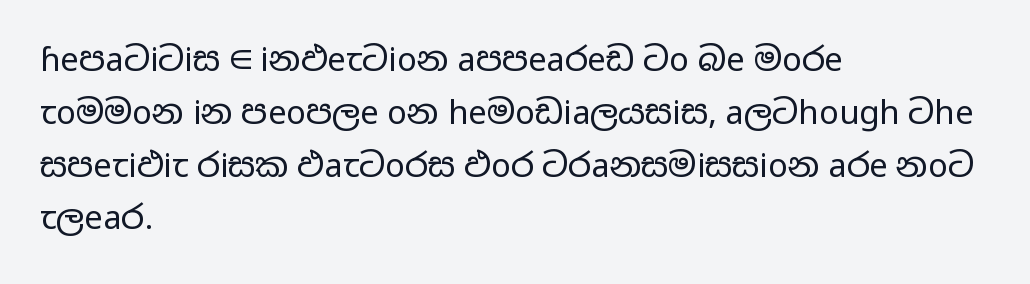
The image shows 33 px regular-weight, wide sans-serif type, upright; set left-aligned, normal line spacing (1.6x), normal letter spacing, not underlined; low stroke contrast and a medium x-height.
